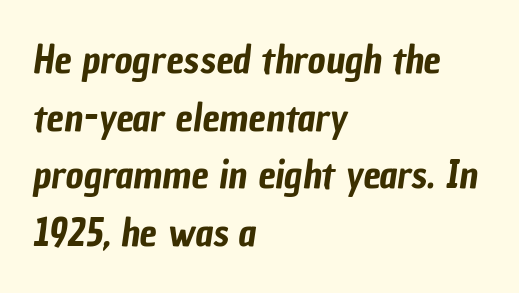
Q: Is the typeface a serif or a sans-serif typeface? A: Sans-serif.
Q: Is the text underlined? A: No.
Q: How is the paragraph aligned? A: Left-aligned.
Q: Is the spacing between letters normal or unusually wide? A: Normal.
Q: Is the spacing between lines tight, normal or loose? A: Normal.
Q: Width (condensed, normal, or wide)? A: Condensed.
Q: Stroke contrast? A: Low.
Q: x-height? A: Medium.
Q: Monospaced? A: No.
